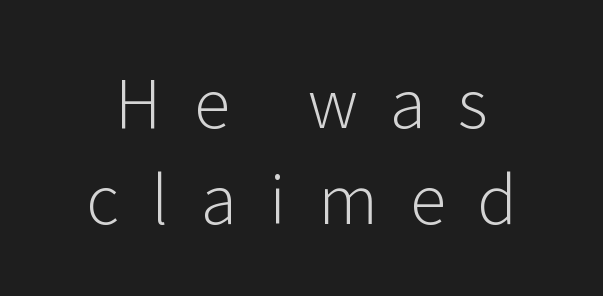
Q: Is the text bold? A: No.
Q: Is the text italic (slanted)? A: No, it is upright.
Q: Is the typeface a serif or a sans-serif typeface? A: Sans-serif.
Q: Is the text underlined? A: No.
Q: Is the spacing between letters normal or unusually wide? A: Unusually wide.
Q: Is the spacing between lines tight, normal or loose? A: Normal.
Q: Width (condensed, normal, or wide)? A: Normal.
Q: Stroke contrast? A: Low.
Q: x-height? A: Medium.
Q: Monospaced? A: No.
